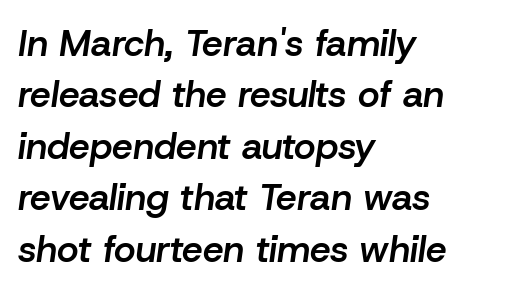
A typesetter would mark this as italic. The rows are spaced the way most documents space them. You could not count columns in this text — the font is proportionally spaced. This sample uses plain, unmodified letter spacing. Each line starts at the same left margin while the right side varies.
